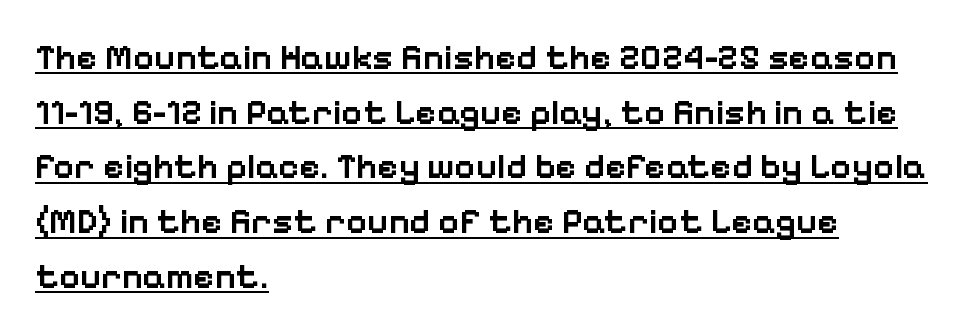
The image shows 36 px semibold sans-serif type, upright; set left-aligned, normal line spacing (1.52x), normal letter spacing, underlined; low stroke contrast and a medium x-height.
